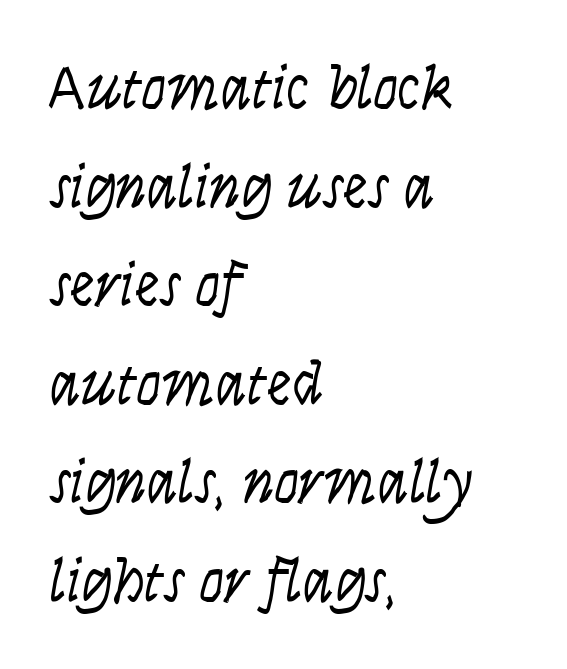
The image shows 62 px light, condensed type, italic (leaning right); set left-aligned, normal line spacing (1.59x), normal letter spacing, not underlined; low stroke contrast and a large x-height.
